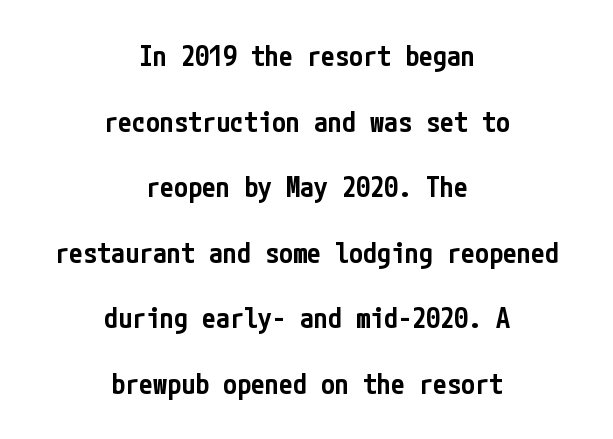
The letters stand straight up with perfectly vertical stems. The lines in this sample share a center point and differ in where they start and stop. Is this a sans? Yes — the strokes have no serifs. The space directly below the letters is spotless. Bold? Not quite — semibold, heavier than regular but stopping short.
